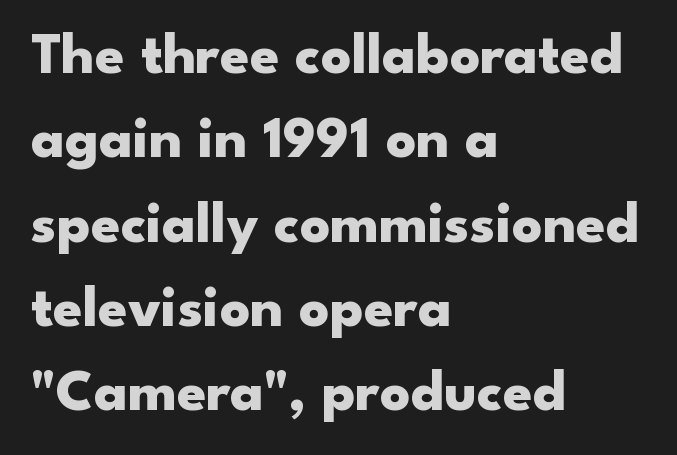
{"serif": "no", "italic": "no", "bold": "yes", "weight": "heavy", "width": "wide", "stroke_contrast": "low", "x_height": "small", "monospaced": "no", "underline": "no", "align": "left", "line_spacing": "normal", "line_spacing_ratio": 1.43, "letter_spacing": "normal", "letter_spacing_em": 0.0, "glyph_px": 59}
